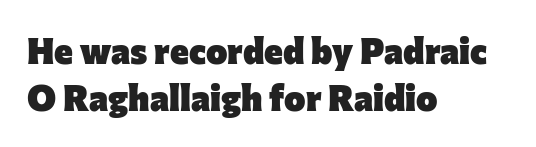
If you drew a line through each stem, it would be perfectly vertical. Chunky letters — that's bold for sure. One glance says typical: line gaps are just what's usual. All the whitespace from short lines collects on the right. Note the varied advance widths — an 'i' is clearly narrower than an 'm'. Default kerning and tracking; the words read as compact shapes.
